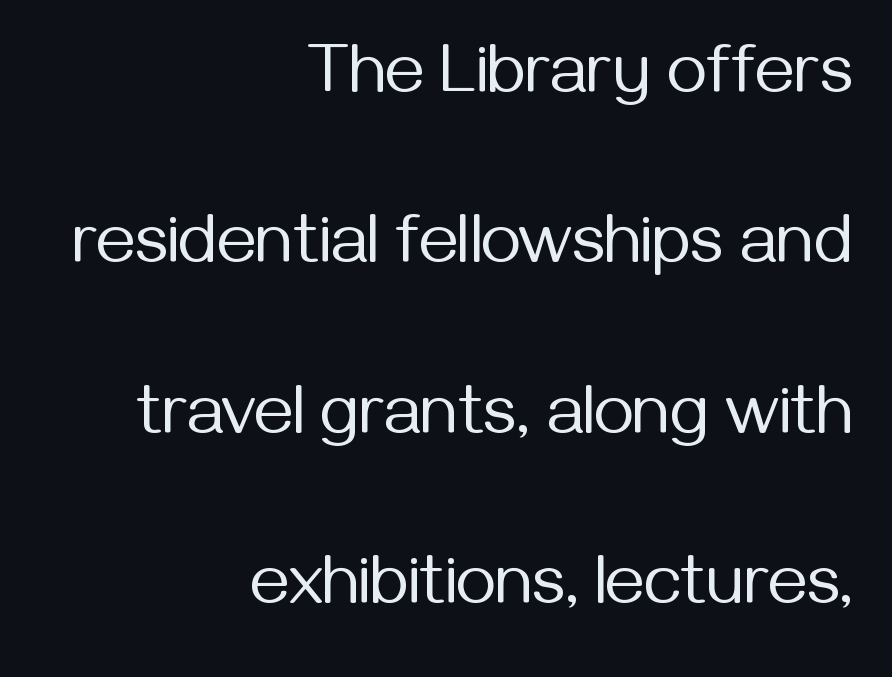
Q: Is the text bold? A: No.
Q: Is the text italic (slanted)? A: No, it is upright.
Q: Is the typeface a serif or a sans-serif typeface? A: Sans-serif.
Q: Is the text underlined? A: No.
Q: How is the paragraph aligned? A: Right-aligned.
Q: Is the spacing between letters normal or unusually wide? A: Normal.
Q: Is the spacing between lines tight, normal or loose? A: Loose.
Q: Width (condensed, normal, or wide)? A: Normal.
Q: Stroke contrast? A: Medium.
Q: x-height? A: Medium.
Q: Monospaced? A: No.
